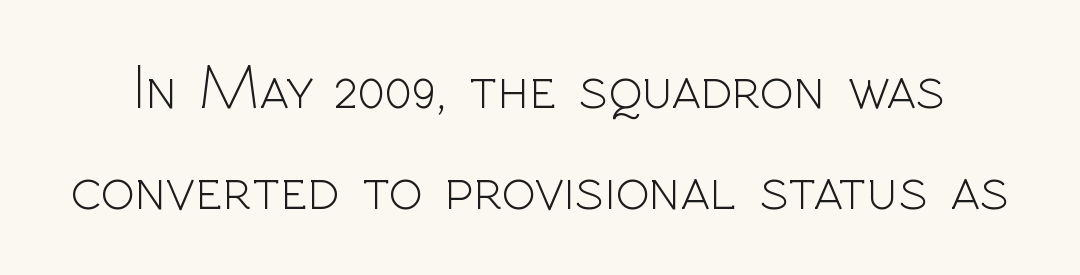
Is this a fixed-width face? No — the glyphs have proportional, varying widths. Descender tails drop into unmarked territory. The text was rendered using a sans face with plain stroke endings. Think standard paragraph weight, or any step lighter than that. Every character sits straight up, as roman type does. The passage shown stacks its lines at a standard gap.
